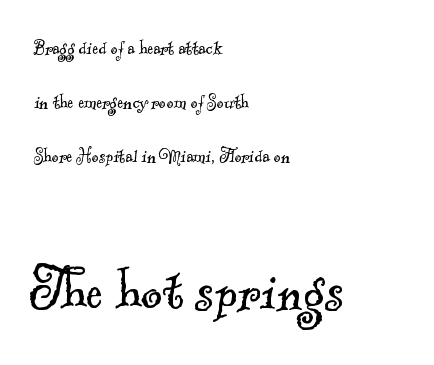
{"serif": "yes", "bold": "no", "weight": "light", "width": "normal", "x_height": "small", "monospaced": "no", "underline": "no", "align": "left", "line_spacing": "loose", "line_spacing_ratio": 2.46, "letter_spacing": "normal", "letter_spacing_em": 0.0, "larger_block": "second", "size_ratio": 3.0, "glyph_px": 66}
